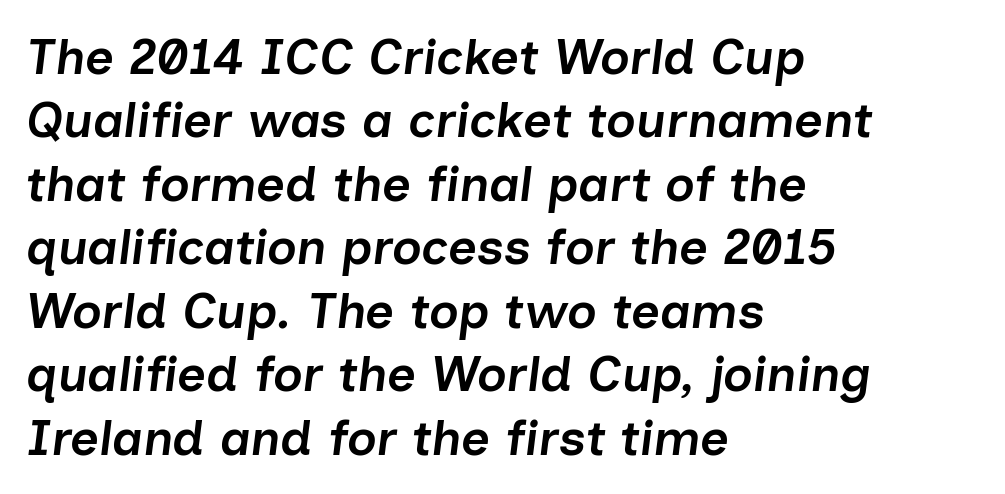
Q: Is the text bold? A: Semi-bold.
Q: Is the text italic (slanted)? A: Yes, it leans right by about 7 degrees.
Q: Is the text underlined? A: No.
Q: How is the paragraph aligned? A: Left-aligned.
Q: Is the spacing between letters normal or unusually wide? A: Normal.
Q: Is the spacing between lines tight, normal or loose? A: Normal.
Q: Width (condensed, normal, or wide)? A: Normal.
Q: Stroke contrast? A: Low.
Q: x-height? A: Medium.
Q: Monospaced? A: No.
